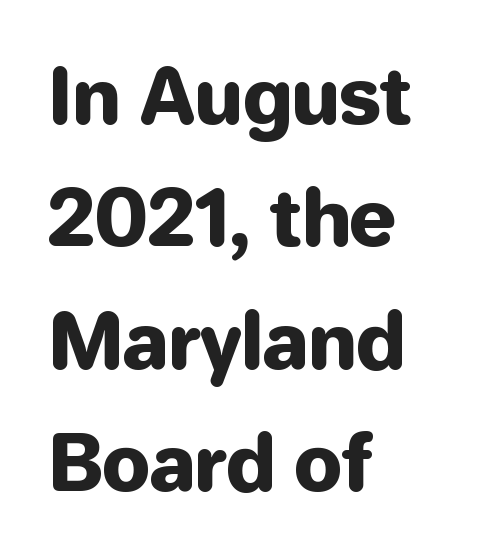
Q: Is the text italic (slanted)? A: No, it is upright.
Q: Is the typeface a serif or a sans-serif typeface? A: Sans-serif.
Q: Is the text underlined? A: No.
Q: How is the paragraph aligned? A: Left-aligned.
Q: Is the spacing between letters normal or unusually wide? A: Normal.
Q: Is the spacing between lines tight, normal or loose? A: Normal.
Q: Width (condensed, normal, or wide)? A: Normal.
Q: Stroke contrast? A: Low.
Q: x-height? A: Medium.
Q: Monospaced? A: No.
